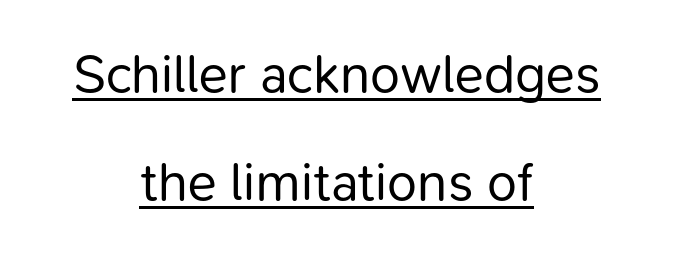
Vertical spacing — loose. Here the glyphs are tracked normally, forming tight word shapes. Descenders here cross a horizontal rule under the line. The typeface has the unassuming heft of standard copy or less. Leftover space on each line is divided equally before and after the words. Is this a fixed-width face? No — the glyphs have proportional, varying widths.
